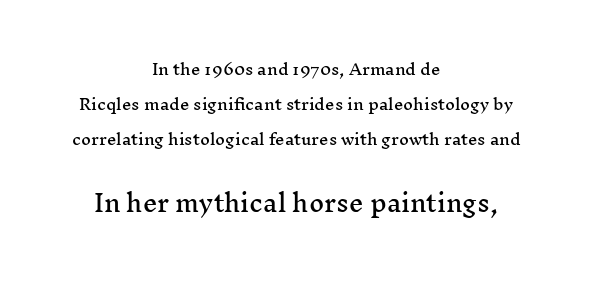
The image shows 23 px text type, upright; set centered, loose line spacing (2.32x), normal letter spacing, not underlined; the second (bottom) block is 1.53x larger.
